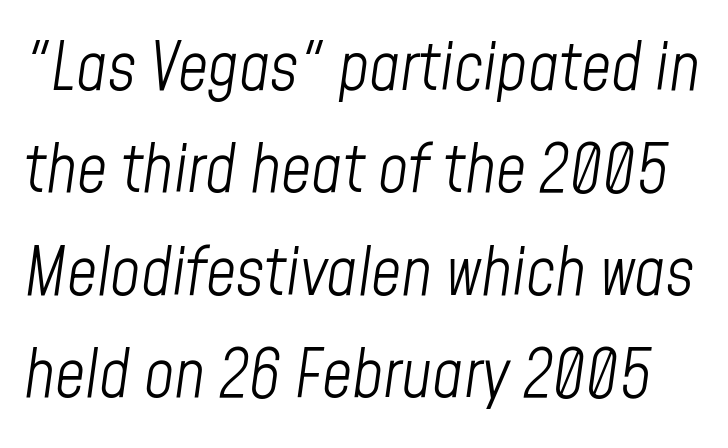
Stroke mass is kept to a normal reading level or below. Nobody touched the tracking dial on this one. Each letter keeps its own natural width here, so spacing adapts to shape. Anything drawn beneath the words? Only blank space.
